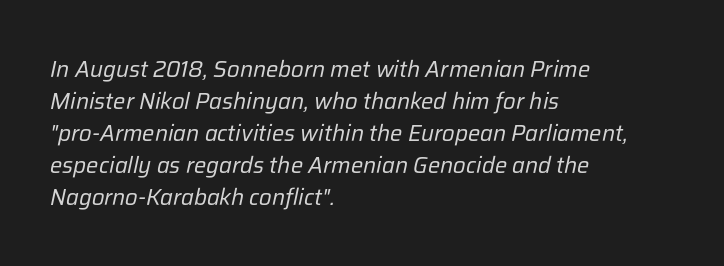
The image shows 23 px text type, italic (leaning right); set left-aligned, normal line spacing (1.39x), normal letter spacing, not underlined.
